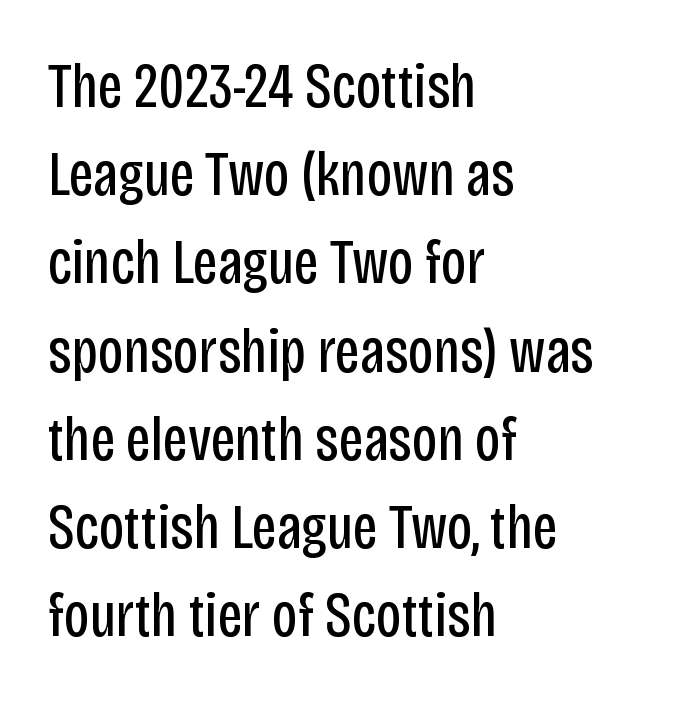
The image shows 63 px regular-weight, condensed sans-serif type, upright; set left-aligned, normal line spacing (1.4x), normal letter spacing, not underlined; low stroke contrast and a large x-height.
